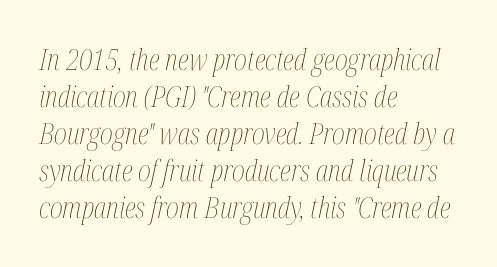
The image shows 29 px thin, condensed type, italic (leaning right); set left-aligned, normal line spacing (1.28x), normal letter spacing, not underlined; medium stroke contrast and a medium x-height.
